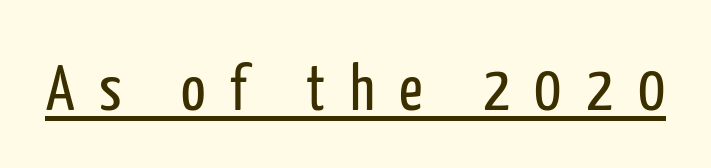
{"serif": "no", "italic": "no", "bold": "no", "weight": "regular", "width": "condensed", "stroke_contrast": "low", "x_height": "medium", "monospaced": "no", "underline": "yes", "letter_spacing": "wide", "letter_spacing_em": 0.38, "glyph_px": 65}
